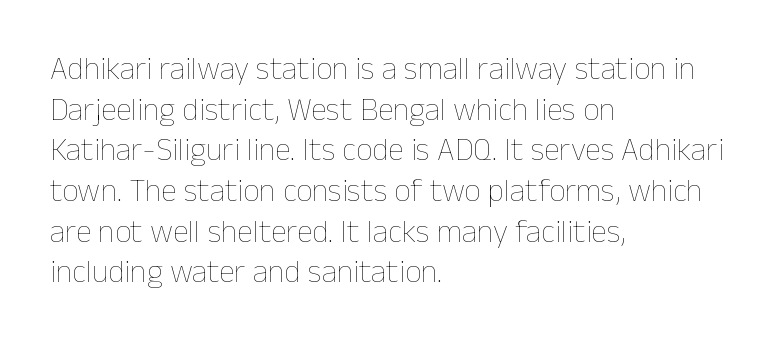
Q: Is the text bold? A: No.
Q: Is the text italic (slanted)? A: No, it is upright.
Q: Is the text underlined? A: No.
Q: How is the paragraph aligned? A: Left-aligned.
Q: Is the spacing between letters normal or unusually wide? A: Normal.
Q: Is the spacing between lines tight, normal or loose? A: Normal.
Q: Width (condensed, normal, or wide)? A: Normal.
Q: Stroke contrast? A: Low.
Q: x-height? A: Medium.
Q: Monospaced? A: No.
